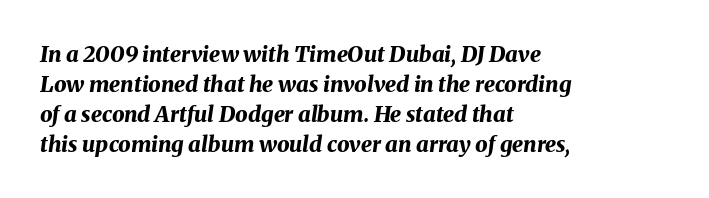
{"italic": "yes", "lean": "right", "slant_degrees": 8, "bold": "yes", "underline": "no", "align": "left", "line_spacing": "normal", "line_spacing_ratio": 1.36, "letter_spacing": "normal", "letter_spacing_em": 0.0, "glyph_px": 22}
